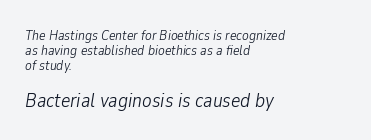
Compared with a typical body face, this is equally light or lighter still. The glyphs look as if they've been sheared to an angle. The space beneath each line is pristine and unruled. The passage shown has conventional tracking throughout.
